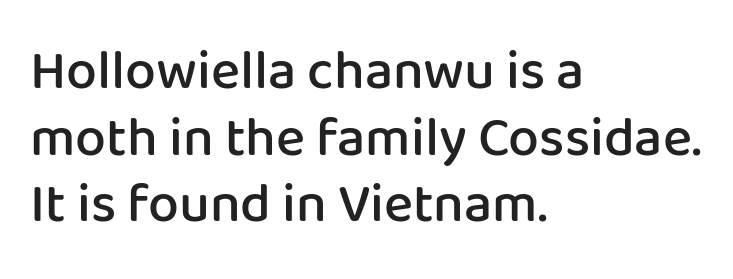
Are there feet on the stems? There aren't — it's a sans. A typesetter would call this proportional, since set widths differ per character. The characters look somewhat weighty, a semibold short of true bold. The glyphs are unaccompanied by any horizontal stroke below them. The ragged edge is on the right, which tells us the setting is flush left.
